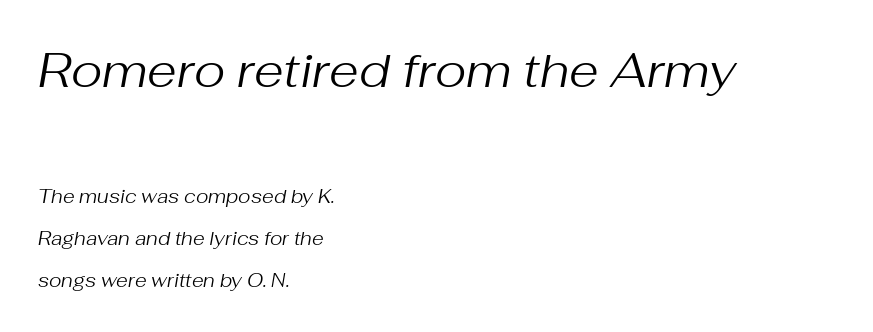
{"italic": "yes", "lean": "right", "slant_degrees": 10, "bold": "no", "weight": "regular", "width": "normal", "stroke_contrast": "medium", "x_height": "medium", "monospaced": "no", "underline": "no", "align": "left", "line_spacing": "loose", "line_spacing_ratio": 2.22, "letter_spacing": "normal", "letter_spacing_em": 0.0, "larger_block": "first", "size_ratio": 2.53, "glyph_px": 48}
